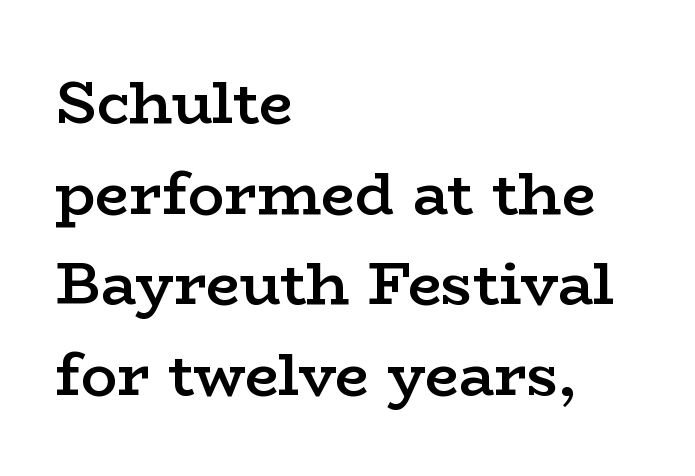
The image shows 60 px semibold, wide serif type, upright; set left-aligned, normal line spacing (1.51x), normal letter spacing, not underlined; low stroke contrast and a medium x-height.
